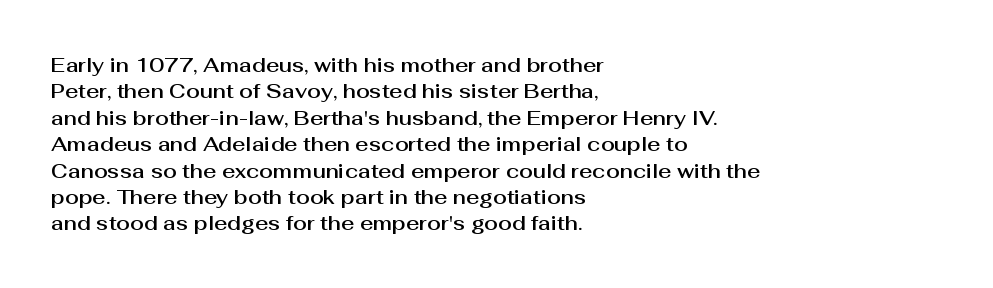
The image shows 20 px text type, upright; set left-aligned, normal line spacing (1.32x), normal letter spacing, not underlined.
